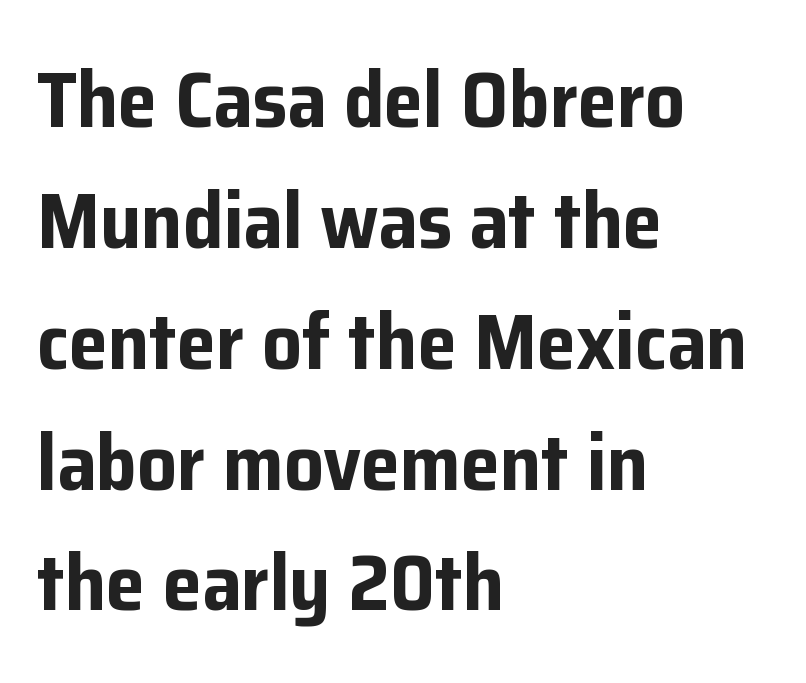
Italic? Not at all — the glyphs are vertical. Words appear dense and cohesive because spacing is normal. Serifs: no, the terminals of the letterforms are clean. Note the varied advance widths — an 'i' is clearly narrower than an 'm'. The rendering anchors every line to the left-hand side. Each glyph is drawn with heavy, bold strokes.
